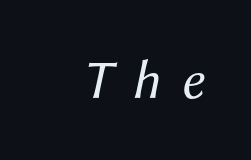
{"italic": "yes", "lean": "right", "slant_degrees": 12, "bold": "no", "weight": "regular", "width": "normal", "stroke_contrast": "medium", "x_height": "medium", "monospaced": "no", "underline": "no", "letter_spacing": "wide", "letter_spacing_em": 0.37, "glyph_px": 55}
